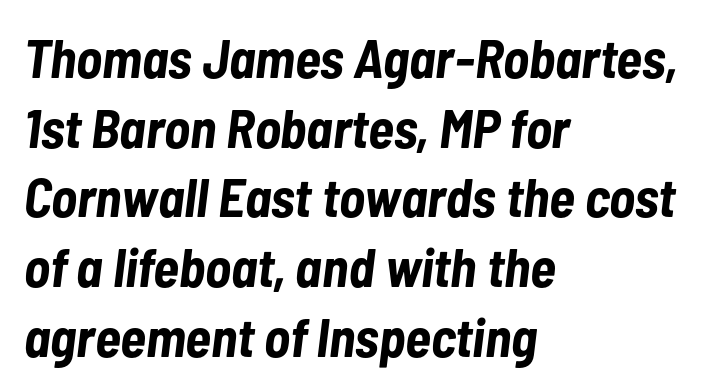
Q: Is the text bold? A: Yes.
Q: Is the text italic (slanted)? A: Yes, it leans right by about 7 degrees.
Q: Is the text underlined? A: No.
Q: How is the paragraph aligned? A: Left-aligned.
Q: Is the spacing between letters normal or unusually wide? A: Normal.
Q: Is the spacing between lines tight, normal or loose? A: Normal.
Q: Width (condensed, normal, or wide)? A: Condensed.
Q: Stroke contrast? A: Low.
Q: x-height? A: Medium.
Q: Monospaced? A: No.
